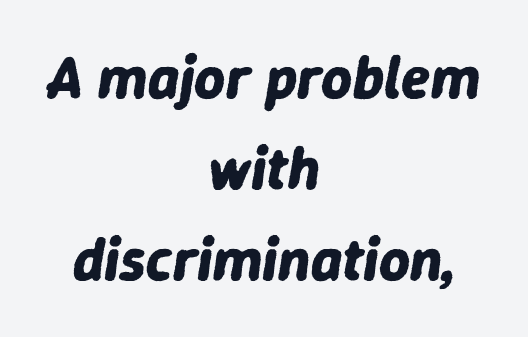
Underlining? Definitely not there. Notice how descenders clear the ascenders below comfortably — that's standard leading. Designer's note — italics engaged. Looks like regular typesetting: each glyph gets only the width it needs.
